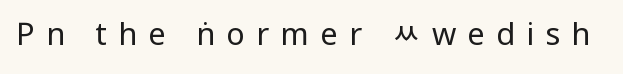
{"serif": "no", "italic": "no", "bold": "no", "weight": "regular", "width": "condensed", "stroke_contrast": "low", "x_height": "large", "monospaced": "no", "underline": "no", "letter_spacing": "wide", "letter_spacing_em": 0.36, "glyph_px": 31}
